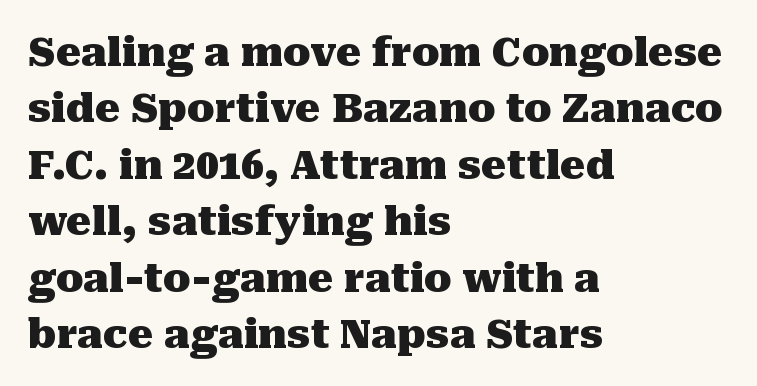
{"serif": "yes", "italic": "no", "bold": "yes", "weight": "heavy", "width": "normal", "stroke_contrast": "medium", "x_height": "medium", "monospaced": "no", "underline": "no", "align": "left", "line_spacing": "normal", "line_spacing_ratio": 1.41, "letter_spacing": "normal", "letter_spacing_em": 0.0, "glyph_px": 40}
